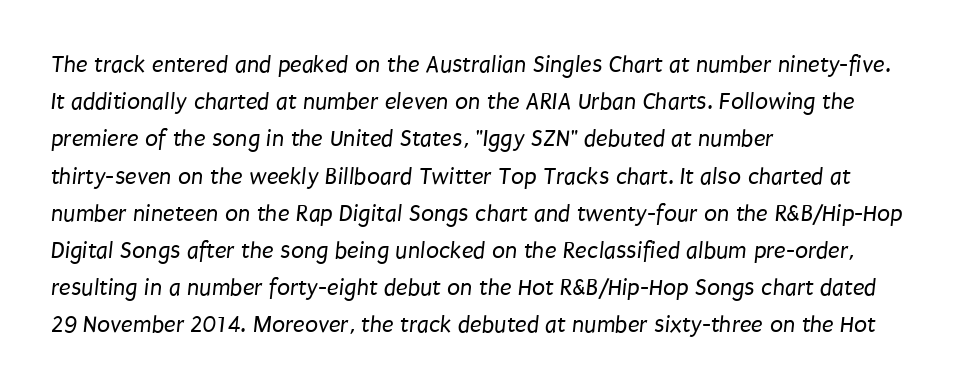
The image shows 24 px text type; set left-aligned, normal line spacing (1.55x), normal letter spacing, not underlined.
